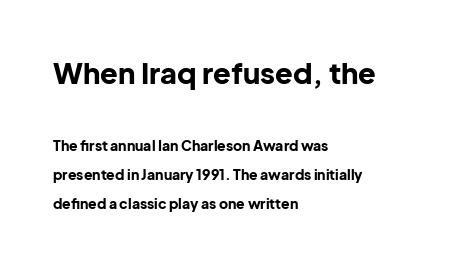
Q: Is the text bold? A: Yes.
Q: Is the text italic (slanted)? A: No, it is upright.
Q: Is the typeface a serif or a sans-serif typeface? A: Sans-serif.
Q: Is the text underlined? A: No.
Q: How is the paragraph aligned? A: Left-aligned.
Q: Is the spacing between letters normal or unusually wide? A: Normal.
Q: Is the spacing between lines tight, normal or loose? A: Loose.
Q: Which block of text is set in a larger size, the first (top) or the second (bottom)? A: The first (top) one.
Q: Width (condensed, normal, or wide)? A: Normal.
Q: Stroke contrast? A: Low.
Q: x-height? A: Medium.
Q: Monospaced? A: No.
